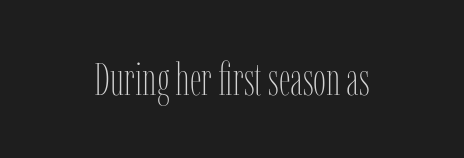
Q: Is the text bold? A: No.
Q: Is the text italic (slanted)? A: No, it is upright.
Q: Is the text underlined? A: No.
Q: Is the spacing between letters normal or unusually wide? A: Normal.
Q: Width (condensed, normal, or wide)? A: Condensed.
Q: Stroke contrast? A: Low.
Q: x-height? A: Medium.
Q: Monospaced? A: No.
